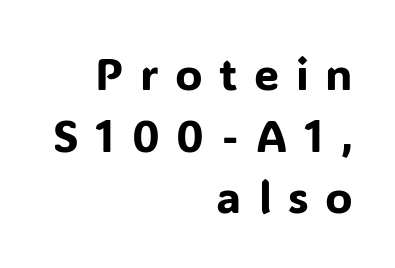
Q: Is the text italic (slanted)? A: No, it is upright.
Q: Is the typeface a serif or a sans-serif typeface? A: Sans-serif.
Q: Is the text underlined? A: No.
Q: How is the paragraph aligned? A: Right-aligned.
Q: Is the spacing between letters normal or unusually wide? A: Unusually wide.
Q: Is the spacing between lines tight, normal or loose? A: Normal.
Q: Width (condensed, normal, or wide)? A: Normal.
Q: Stroke contrast? A: Low.
Q: x-height? A: Medium.
Q: Monospaced? A: No.
